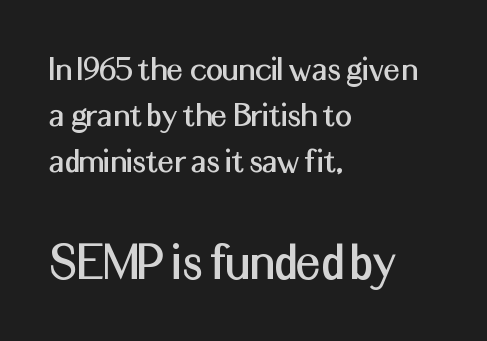
{"serif": "no", "italic": "no", "width": "normal", "stroke_contrast": "medium", "x_height": "medium", "monospaced": "no", "underline": "no", "align": "left", "line_spacing": "normal", "line_spacing_ratio": 1.25, "letter_spacing": "normal", "letter_spacing_em": 0.0, "larger_block": "second", "size_ratio": 1.51, "glyph_px": 56}
